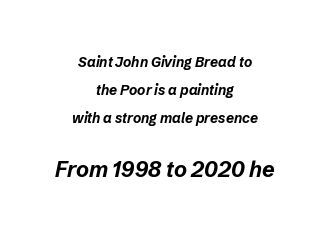
Compared with typical body copy, the letter spacing here is the same. Honestly, the rows look like they've been pulled way apart. Two sizes are in play, and the larger belongs to the second block. Notice how the stems are inclined rather than vertical — that's the hallmark of italics.
